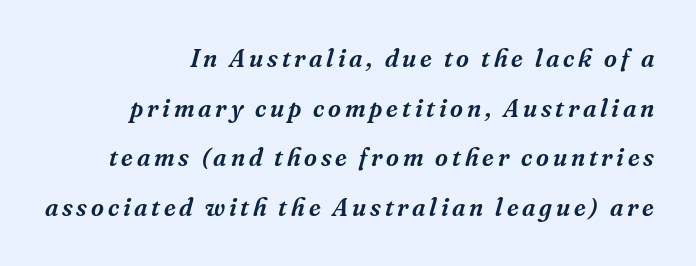
Q: Is the text italic (slanted)? A: Yes, it leans right by about 16 degrees.
Q: Is the text underlined? A: No.
Q: How is the paragraph aligned? A: Right-aligned.
Q: Is the spacing between lines tight, normal or loose? A: Loose.
